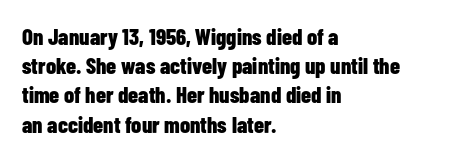
Q: Is the text bold? A: Yes.
Q: Is the text italic (slanted)? A: No, it is upright.
Q: Is the text underlined? A: No.
Q: How is the paragraph aligned? A: Left-aligned.
Q: Is the spacing between letters normal or unusually wide? A: Normal.
Q: Is the spacing between lines tight, normal or loose? A: Normal.
